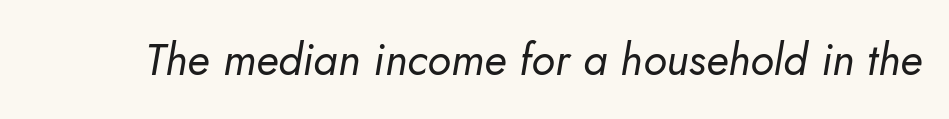
Q: Is the text bold? A: No.
Q: Is the text italic (slanted)? A: Yes, it leans right by about 10 degrees.
Q: Is the text underlined? A: No.
Q: Is the spacing between letters normal or unusually wide? A: Normal.
Q: Width (condensed, normal, or wide)? A: Normal.
Q: Stroke contrast? A: Low.
Q: x-height? A: Small.
Q: Monospaced? A: No.
